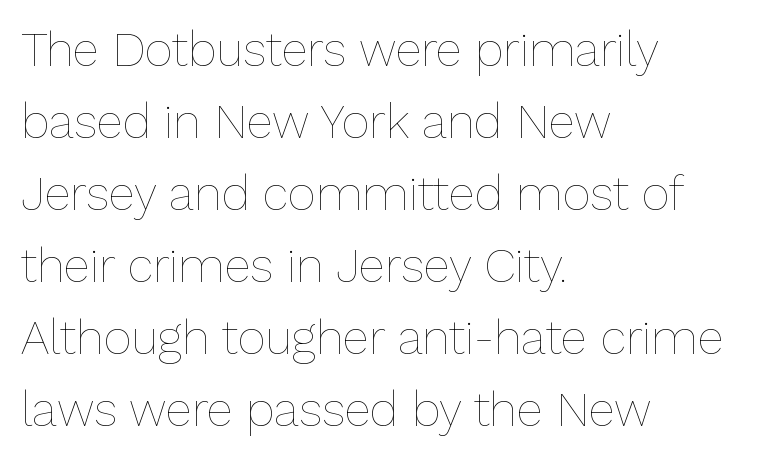
The image shows 48 px thin type, upright; set left-aligned, normal line spacing (1.5x), normal letter spacing, not underlined; low stroke contrast and a medium x-height.
